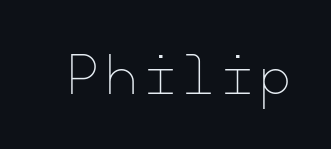
{"italic": "no", "bold": "no", "weight": "thin", "width": "normal", "stroke_contrast": "low", "x_height": "small", "underline": "no", "glyph_px": 50}
